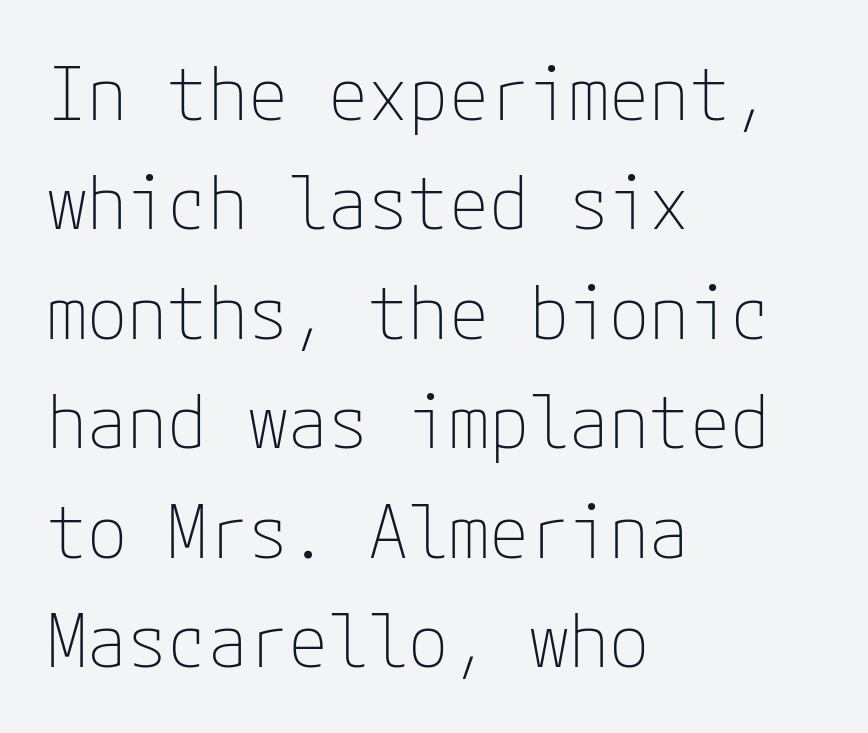
{"serif": "no", "italic": "no", "bold": "no", "weight": "thin", "width": "normal", "stroke_contrast": "low", "x_height": "medium", "underline": "no", "align": "left", "line_spacing": "normal", "line_spacing_ratio": 1.5, "letter_spacing": "normal", "letter_spacing_em": 0.0, "glyph_px": 73}
